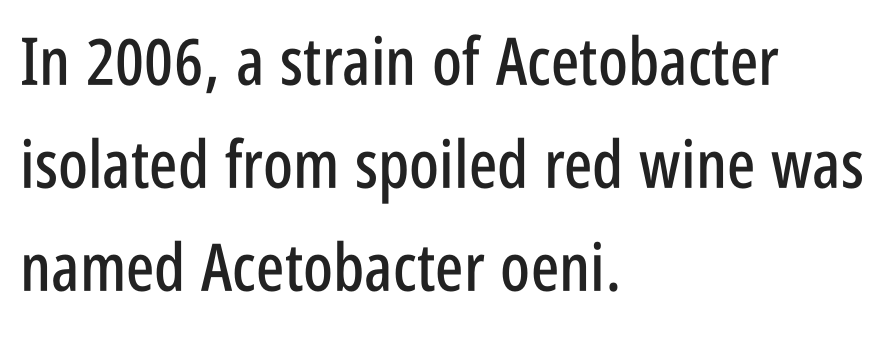
The image shows 66 px condensed sans-serif type, upright; set left-aligned, normal line spacing (1.56x), normal letter spacing, not underlined; low stroke contrast and a large x-height.
